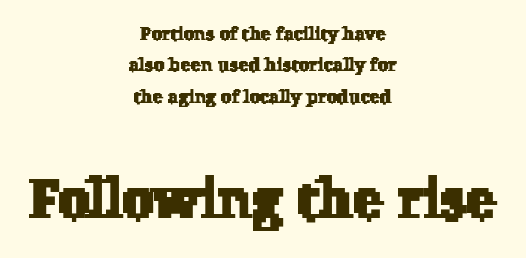
{"serif": "yes", "width": "normal", "stroke_contrast": "low", "x_height": "medium", "monospaced": "no", "underline": "no", "align": "center", "line_spacing": "normal", "line_spacing_ratio": 1.65, "letter_spacing": "normal", "letter_spacing_em": 0.0, "larger_block": "second", "size_ratio": 2.95, "glyph_px": 56}
